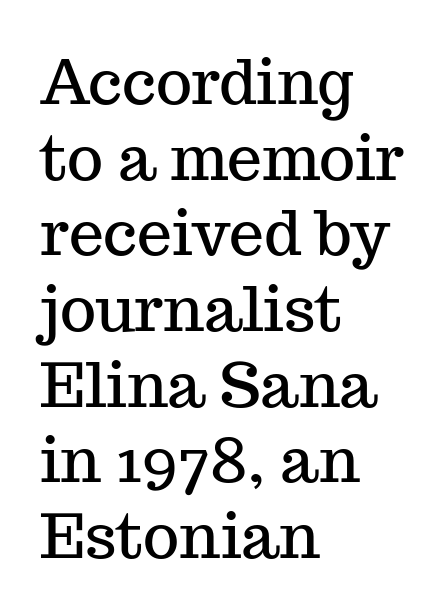
The image shows 62 px serif type, upright; set left-aligned, line spacing 1.22x, normal letter spacing, not underlined; medium stroke contrast and a medium x-height.
